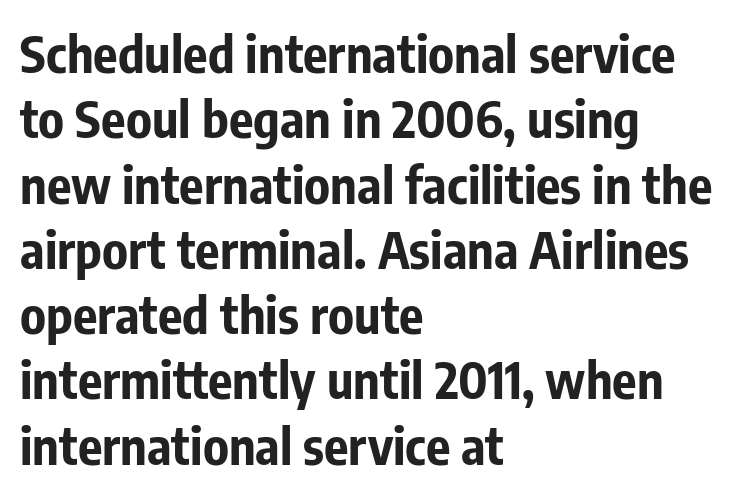
Look at the stroke-to-counter ratio: heavy, a bold. Posture: vertical. The foot of each line stays bare and open. Is this a sans? Yes — the strokes have no serifs. Note the varied advance widths — an 'i' is clearly narrower than an 'm'. This sample is left-justified, so line endings fall wherever the words run out.
